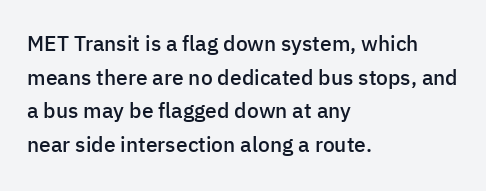
The image shows 21 px text type, upright; set left-aligned, normal line spacing (1.6x), normal letter spacing, not underlined.
